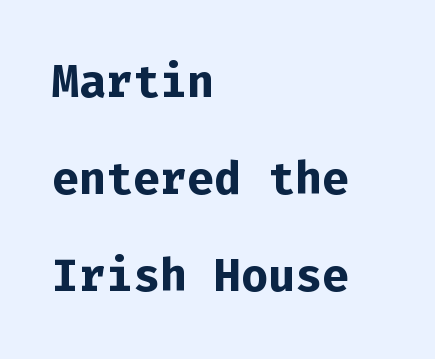
The image shows 45 px bold sans-serif type, upright, monospaced; set left-aligned, loose line spacing (2.16x), normal letter spacing, not underlined; low stroke contrast and a medium x-height.
